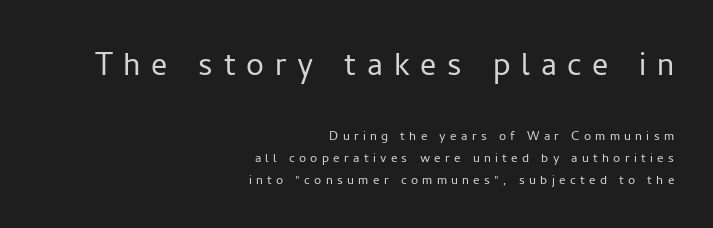
The image shows 40 px light sans-serif type, upright; set right-aligned, normal line spacing (1.36x), unusually wide letter spacing (+0.27 em), not underlined; the first (top) block is 2.5x larger; low stroke contrast and a medium x-height.
